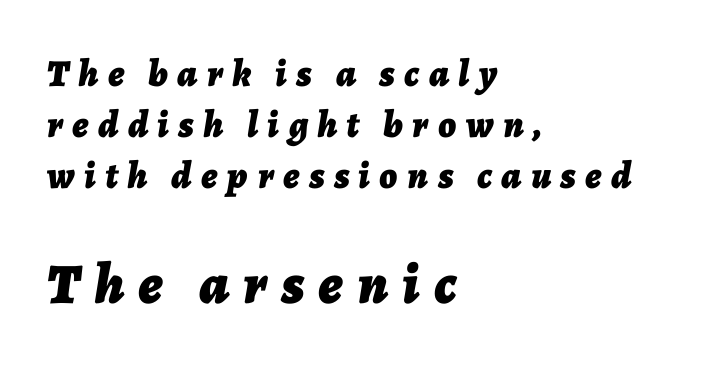
The image shows 57 px bold type, italic (leaning right); set left-aligned, normal line spacing (1.34x), unusually wide letter spacing (+0.25 em), not underlined; the second (bottom) block is 1.5x larger; low stroke contrast and a medium x-height.
